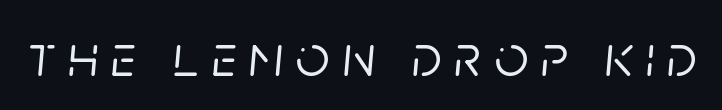
Q: Is the text italic (slanted)? A: Yes, it leans right by about 5 degrees.
Q: Is the text underlined? A: No.
Q: Is the spacing between letters normal or unusually wide? A: Unusually wide.
Q: Width (condensed, normal, or wide)? A: Normal.
Q: Stroke contrast? A: Low.
Q: x-height? A: Large.
Q: Monospaced? A: No.
